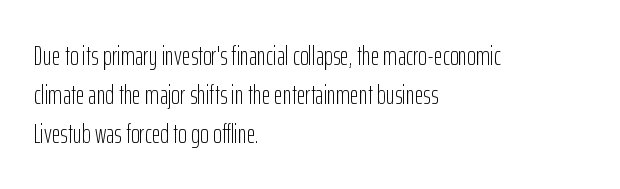
The image shows 27 px text type, upright; set left-aligned, normal line spacing (1.44x), normal letter spacing, not underlined.
